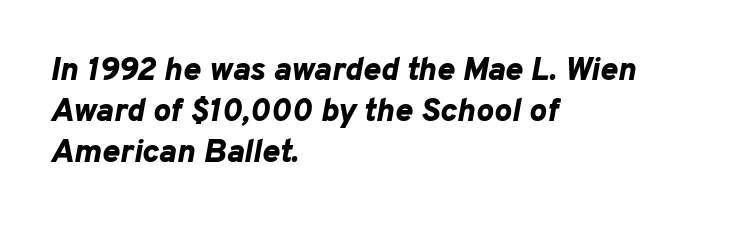
The image shows 33 px bold type, italic (leaning right); set left-aligned, normal line spacing (1.25x), normal letter spacing, not underlined; low stroke contrast and a medium x-height.
